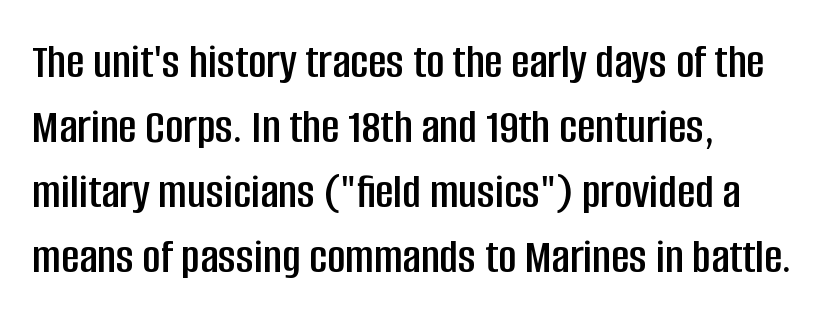
Look at the bottom of the vertical strokes: they stop flat, with no serifs. The gap between lines stays unmarked. When letters stand straight like this, we call the style roman or upright. Summary of vertical rhythm: regular, with standard interline spacing. The passage is arranged the way most books set body copy — flush left. How are the letters spaced? Ordinarily, with no added tracking.
